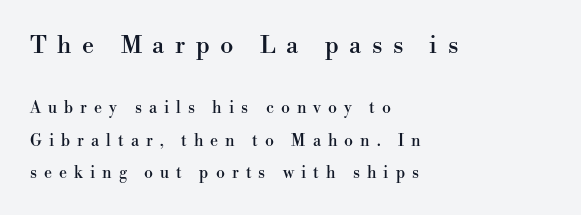
Substantial extra tracking has been applied to these lines. The passage shown stacks its lines with a broad gap. These lines stack with their left ends in a neat column. No word sits above an underline. The emphasis by scale lands on block number one, above.
